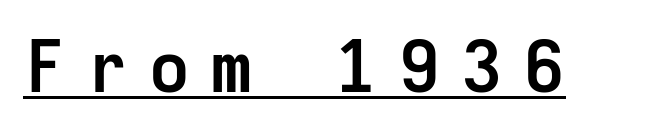
You can see a thin bar hugging the bottom of the glyphs. Heavy-handed strokes throughout: this text is bold. Notice how the stems are strictly vertical — no italics here. You could count columns in this text — the font is strictly monospaced. A typesetter would label this face a sans. Someone cranked the tracking dial way up on this one.
